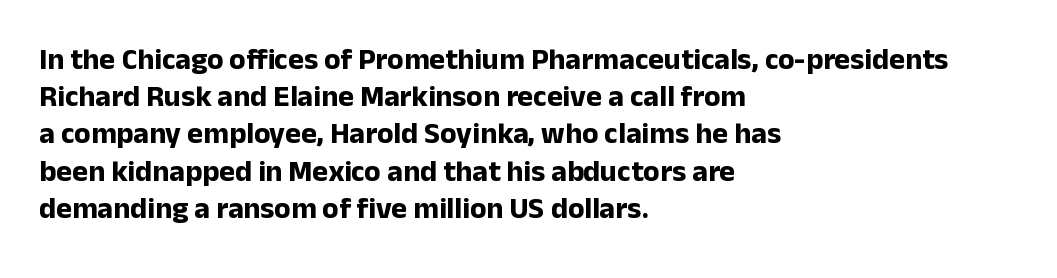
{"serif": "no", "italic": "no", "bold": "yes", "weight": "bold", "width": "normal", "stroke_contrast": "low", "x_height": "medium", "monospaced": "no", "underline": "no", "align": "left", "line_spacing_ratio": 1.24, "letter_spacing": "normal", "letter_spacing_em": 0.0, "glyph_px": 30}
